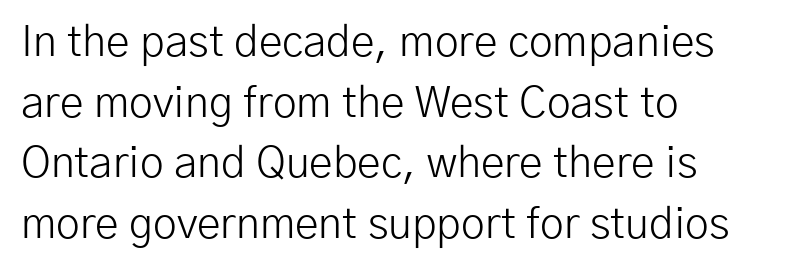
The strokes are not fattened; the text isn't bold. Characters follow at the spacing the type designer built in. Teacher's note: observe the even left margin — that is flush-left alignment. Is this a fixed-width face? No — the glyphs have proportional, varying widths. Rows of type keep a routine distance in the vertical direction.
